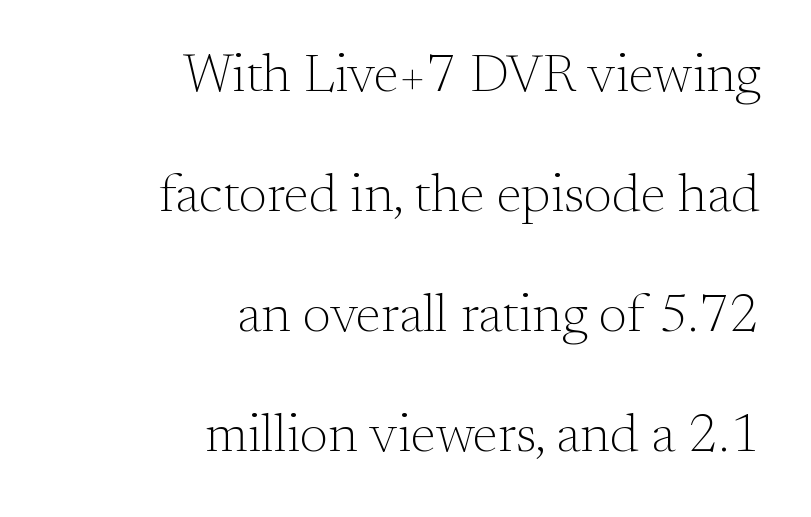
{"serif": "yes", "italic": "no", "bold": "no", "weight": "light", "width": "normal", "stroke_contrast": "medium", "x_height": "small", "monospaced": "no", "underline": "no", "align": "right", "line_spacing": "loose", "line_spacing_ratio": 2.22, "letter_spacing": "normal", "letter_spacing_em": 0.0, "glyph_px": 54}
